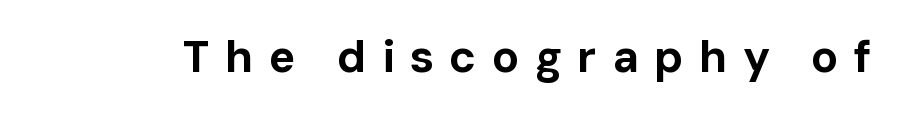
{"serif": "no", "italic": "no", "bold": "yes", "weight": "bold", "width": "normal", "stroke_contrast": "low", "x_height": "medium", "monospaced": "no", "underline": "no", "letter_spacing": "wide", "letter_spacing_em": 0.34, "glyph_px": 45}
